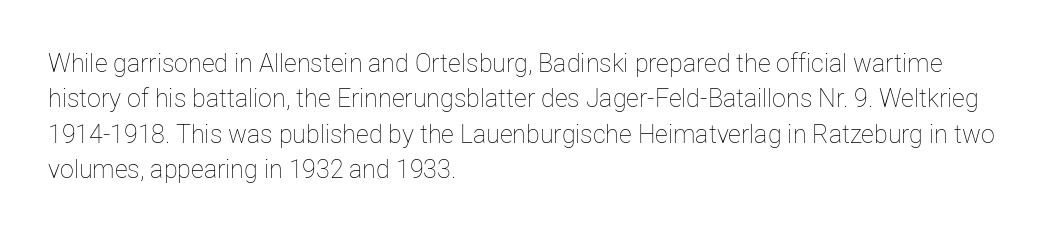
The image shows 25 px text type, upright; set left-aligned, normal line spacing (1.42x), normal letter spacing, not underlined.
